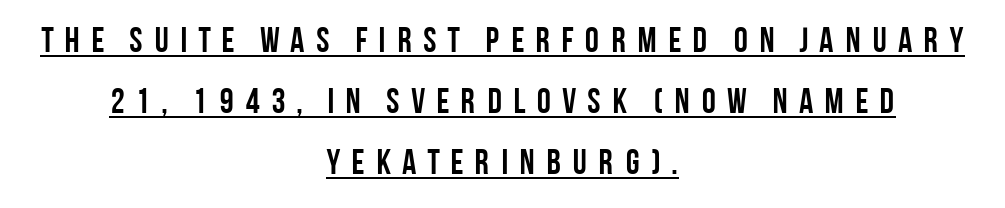
The image shows 35 px semibold, condensed sans-serif type, upright; set centered, line spacing 1.74x, unusually wide letter spacing (+0.25 em), underlined; low stroke contrast and a large x-height.
